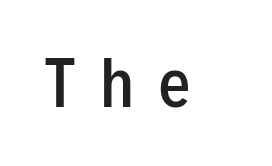
Q: Is the text bold? A: Semi-bold.
Q: Is the text italic (slanted)? A: No, it is upright.
Q: Is the typeface a serif or a sans-serif typeface? A: Sans-serif.
Q: Is the text underlined? A: No.
Q: Is the spacing between letters normal or unusually wide? A: Unusually wide.
Q: Width (condensed, normal, or wide)? A: Condensed.
Q: Stroke contrast? A: Low.
Q: x-height? A: Medium.
Q: Monospaced? A: No.
